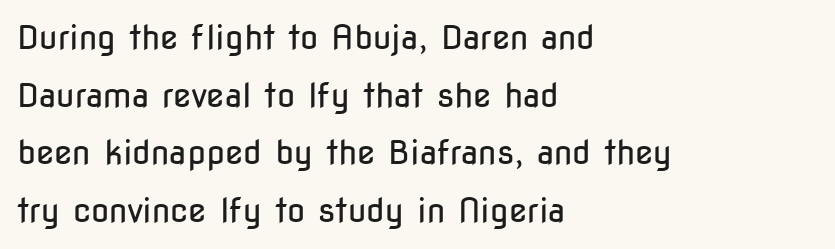
Q: Is the text bold? A: No.
Q: Is the text italic (slanted)? A: No, it is upright.
Q: Is the typeface a serif or a sans-serif typeface? A: Sans-serif.
Q: Is the text underlined? A: No.
Q: How is the paragraph aligned? A: Left-aligned.
Q: Is the spacing between letters normal or unusually wide? A: Normal.
Q: Width (condensed, normal, or wide)? A: Condensed.
Q: Stroke contrast? A: Low.
Q: x-height? A: Medium.
Q: Monospaced? A: No.
